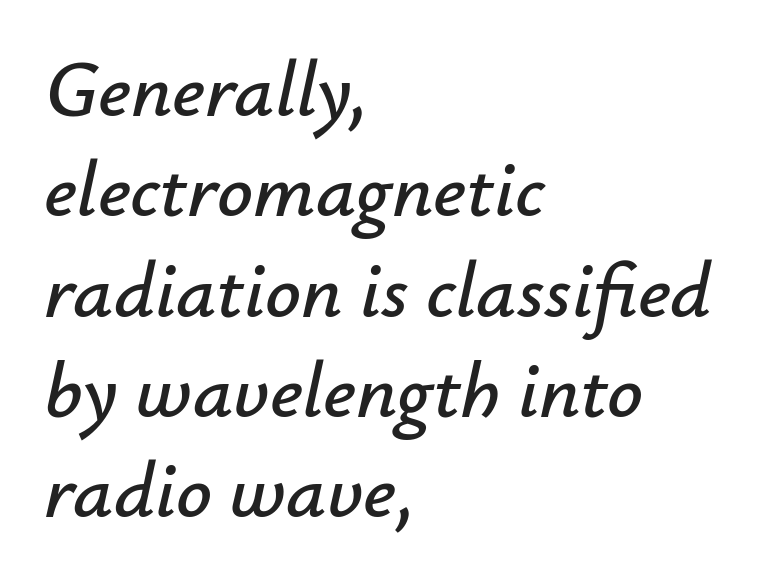
A classic flush-left, rag-right setting is used for this passage. The vertical gap from one line to the next is medium. The gap between lines stays unmarked. Emphasis-style slanted type is in use.
